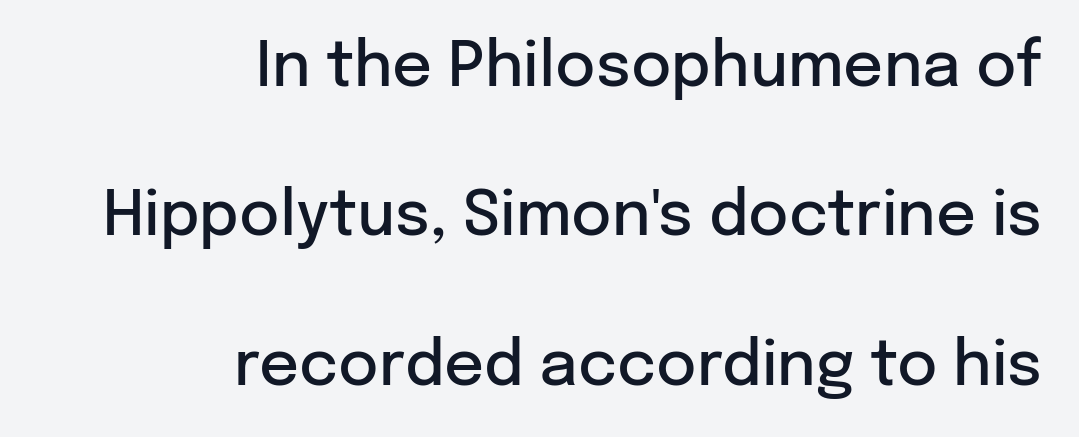
Horizontally, the lines are justified to the trailing edge only. Weight check: semibold — heavier than regular, not quite bold. The letters advance in unequal steps, a hallmark of proportional type. The area under the type is left untouched. Honestly, the letter spacing is just normal — you wouldn't notice it. Is there much room between lines? Yes — plenty of vertical air separates them.
